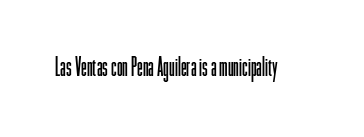
Q: Is the text bold? A: No.
Q: Is the text italic (slanted)? A: No, it is upright.
Q: Is the text underlined? A: No.
Q: Is the spacing between letters normal or unusually wide? A: Normal.
